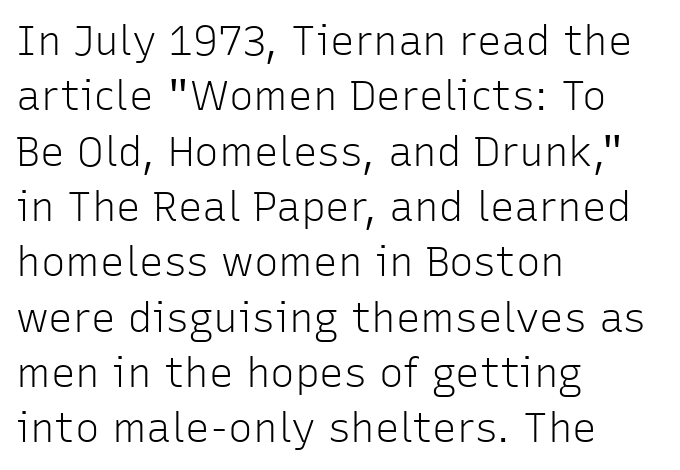
Quick note: underline off. This is not heavy type; no bold has been used. The axis of the letterforms is exactly vertical. A typesetter would label this face a sans.
